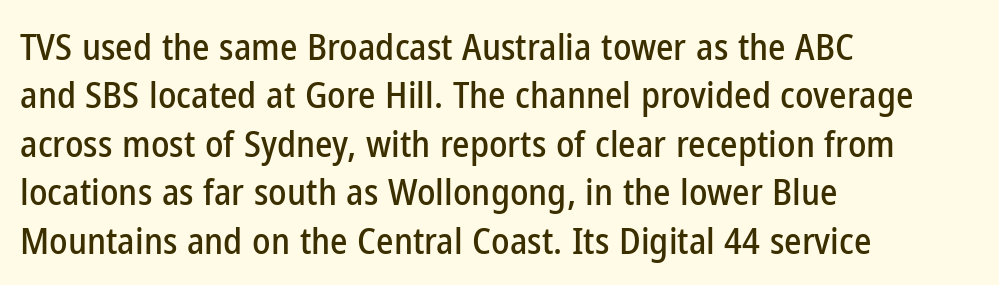
Q: Is the text italic (slanted)? A: No, it is upright.
Q: Is the typeface a serif or a sans-serif typeface? A: Sans-serif.
Q: Is the text underlined? A: No.
Q: How is the paragraph aligned? A: Left-aligned.
Q: Is the spacing between letters normal or unusually wide? A: Normal.
Q: Is the spacing between lines tight, normal or loose? A: Normal.
Q: Width (condensed, normal, or wide)? A: Condensed.
Q: Stroke contrast? A: Low.
Q: x-height? A: Medium.
Q: Monospaced? A: No.
